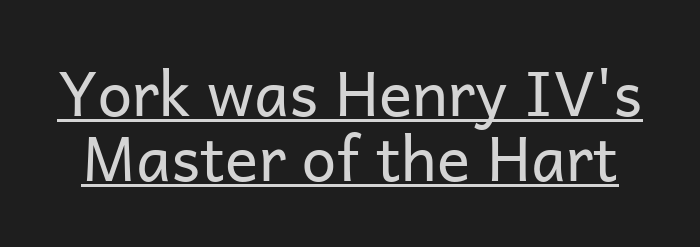
The image shows 62 px regular-weight sans-serif type, upright; set tight line spacing (1.05x), normal letter spacing, underlined; low stroke contrast and a medium x-height.
